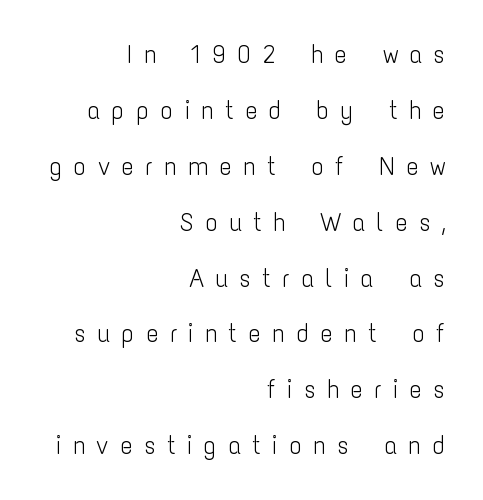
{"italic": "no", "bold": "no", "underline": "no", "align": "right", "line_spacing": "loose", "line_spacing_ratio": 2.15, "letter_spacing": "wide", "letter_spacing_em": 0.43, "glyph_px": 26}
